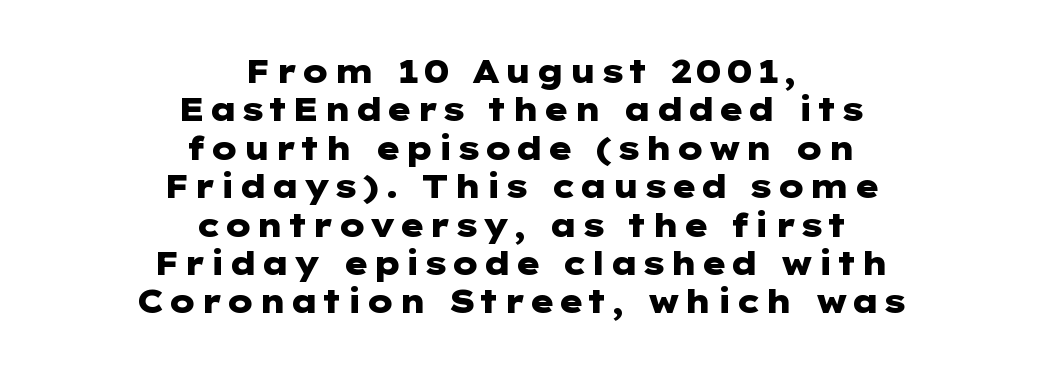
{"serif": "no", "italic": "no", "bold": "yes", "weight": "heavy", "width": "wide", "stroke_contrast": "low", "x_height": "medium", "underline": "no", "align": "center", "line_spacing_ratio": 1.2, "glyph_px": 32}
